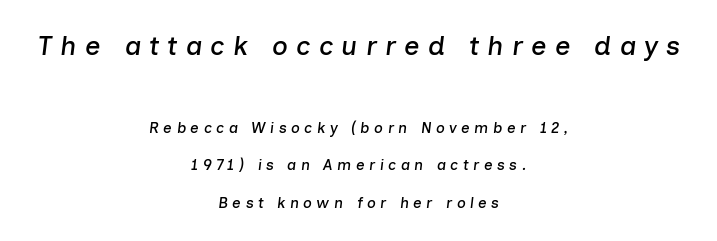
An italicized treatment has been applied to the whole sample. The block of text is sparse from top to bottom, with ample space between rows. Letters rest on an invisible, unmarked baseline. Visually the block forms a symmetrical silhouette, jagged on both flanks.
